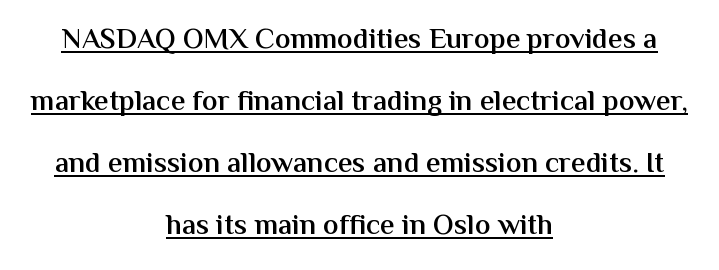
The image shows 29 px semibold sans-serif type, upright; set centered, loose line spacing (2.14x), normal letter spacing, underlined; medium stroke contrast and a medium x-height.
